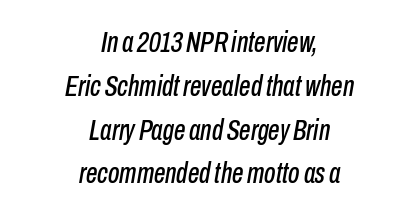
{"italic": "yes", "lean": "right", "slant_degrees": 10, "width": "condensed", "stroke_contrast": "low", "x_height": "medium", "monospaced": "no", "underline": "no", "align": "center", "line_spacing": "normal", "line_spacing_ratio": 1.51, "letter_spacing": "normal", "letter_spacing_em": 0.0, "glyph_px": 29}
